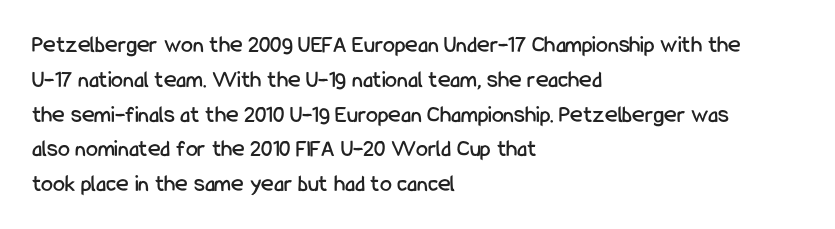
{"italic": "no", "underline": "no", "align": "left", "line_spacing": "normal", "line_spacing_ratio": 1.45, "letter_spacing": "normal", "letter_spacing_em": 0.0, "glyph_px": 24}
